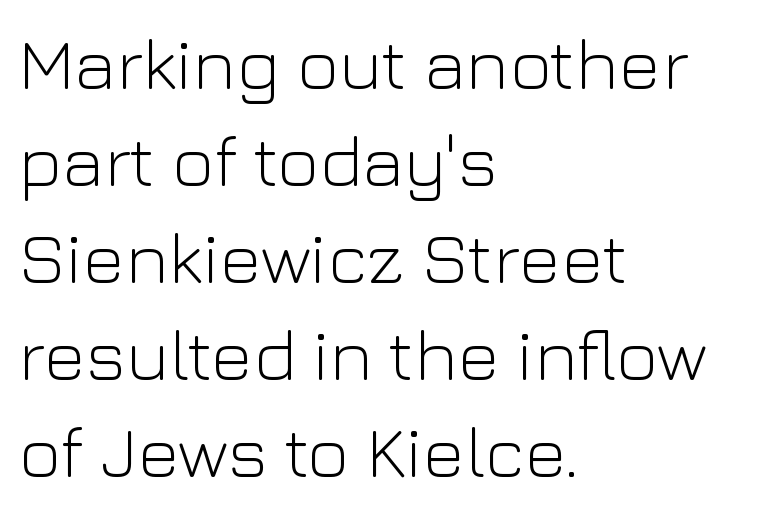
The image shows 73 px light sans-serif type, upright; set left-aligned, normal line spacing (1.33x), normal letter spacing, not underlined; low stroke contrast and a medium x-height.
